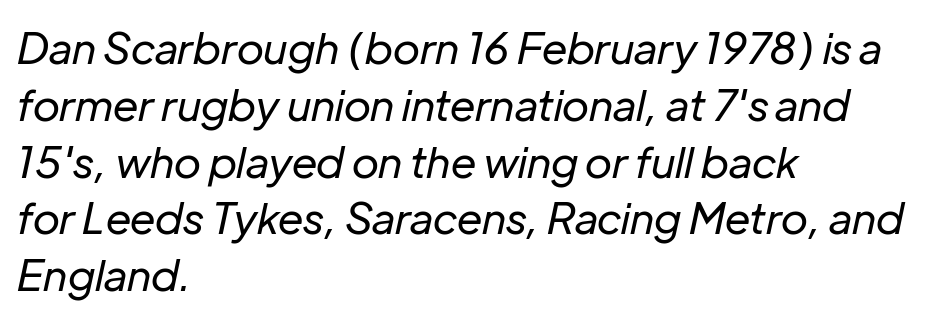
Q: Is the text bold? A: No.
Q: Is the text italic (slanted)? A: Yes, it leans right by about 12 degrees.
Q: Is the text underlined? A: No.
Q: How is the paragraph aligned? A: Left-aligned.
Q: Is the spacing between letters normal or unusually wide? A: Normal.
Q: Is the spacing between lines tight, normal or loose? A: Normal.
Q: Width (condensed, normal, or wide)? A: Normal.
Q: Stroke contrast? A: Low.
Q: x-height? A: Medium.
Q: Monospaced? A: No.
